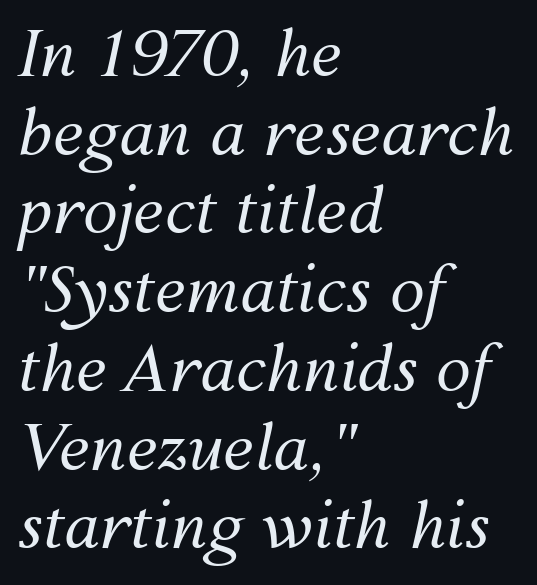
The image shows 63 px regular-weight type, italic (leaning right); set left-aligned, normal line spacing (1.25x), normal letter spacing, not underlined; medium stroke contrast and a medium x-height.
